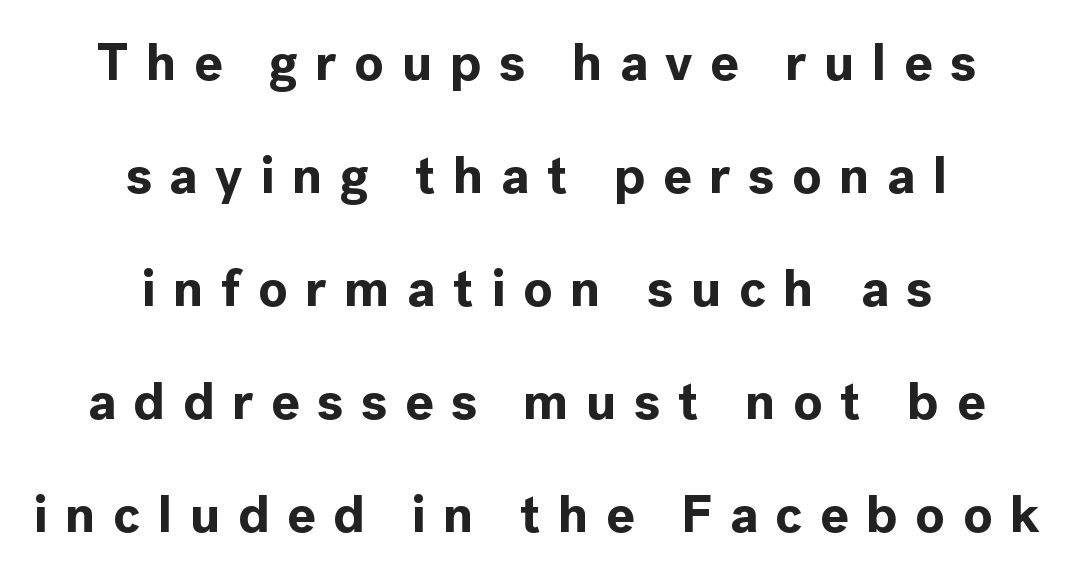
What weight is shown? A full bold with thick strokes. Note the varied advance widths — an 'i' is clearly narrower than an 'm'. The designer went with a sans here, leaving each stem footless. In terms of posture, this sample is upright.
